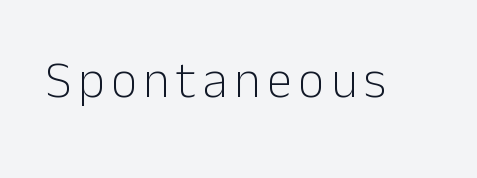
Is this a heavy cut? Hardly; it is regular or lighter. Think of a printed novel: that variable character pitch is what you see here. Descenders are the only things crossing below the line. The lettering holds an erect, upright posture throughout. To sum up the face: it is a sans, with no serifs.
